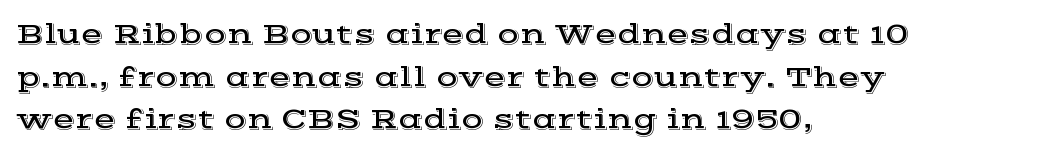
{"serif": "yes", "italic": "no", "width": "wide", "x_height": "medium", "monospaced": "no", "underline": "no", "align": "left", "line_spacing": "normal", "line_spacing_ratio": 1.47, "letter_spacing": "normal", "letter_spacing_em": 0.0, "glyph_px": 29}
